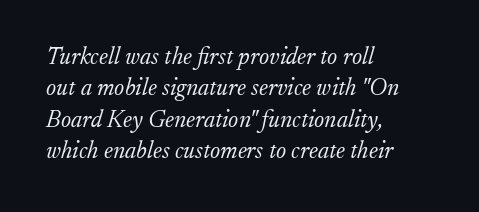
Leading: standard. The baseline area is clear. Nobody touched the tracking dial on this one. Compared with a typical body face, this is equally light or lighter still.
